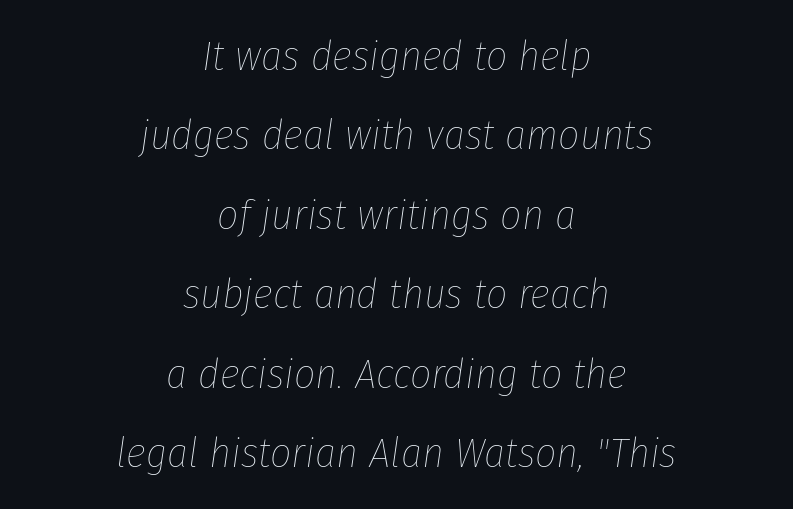
Note the varied advance widths — an 'i' is clearly narrower than an 'm'. Does the copy run flush right? No — it is centered line by line. The weight would be labelled regular, book, light, or lighter still. The words here are not underlined. The whole block is typeset with a tilt.
